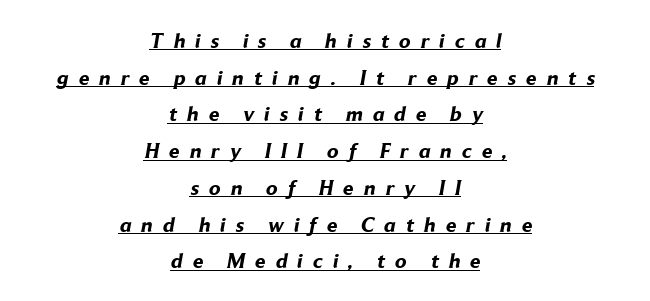
Q: Is the text bold? A: Yes.
Q: Is the text underlined? A: Yes.
Q: How is the paragraph aligned? A: Centered.
Q: Is the spacing between letters normal or unusually wide? A: Unusually wide.
